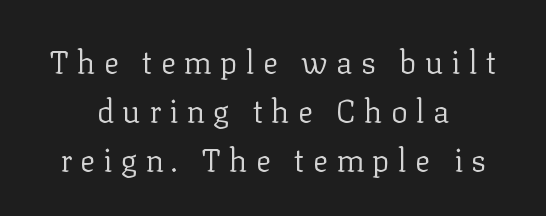
{"serif": "yes", "italic": "no", "bold": "no", "weight": "regular", "width": "normal", "stroke_contrast": "low", "x_height": "medium", "monospaced": "no", "underline": "no", "align": "center", "line_spacing": "normal", "line_spacing_ratio": 1.58, "letter_spacing": "wide", "letter_spacing_em": 0.27, "glyph_px": 31}
